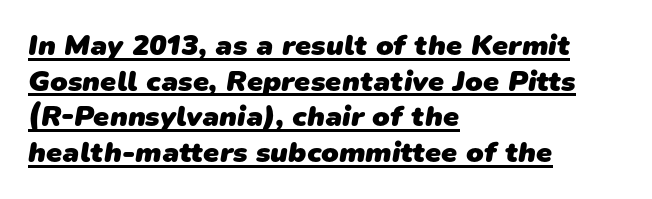
The image shows 29 px heavy sans-serif type; set left-aligned, line spacing 1.23x, normal letter spacing, underlined; low stroke contrast and a medium x-height.
